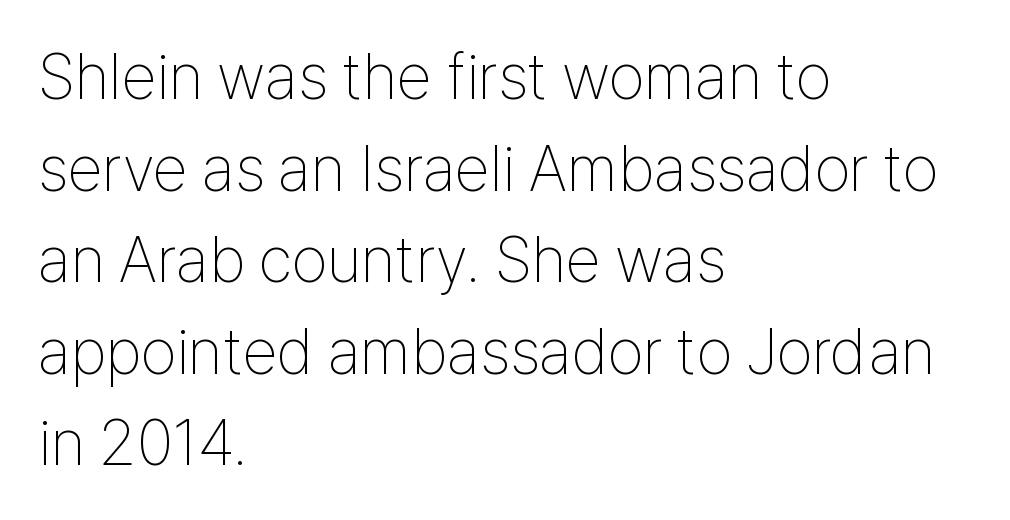
Q: Is the text bold? A: No.
Q: Is the text italic (slanted)? A: No, it is upright.
Q: Is the typeface a serif or a sans-serif typeface? A: Sans-serif.
Q: Is the text underlined? A: No.
Q: How is the paragraph aligned? A: Left-aligned.
Q: Is the spacing between letters normal or unusually wide? A: Normal.
Q: Is the spacing between lines tight, normal or loose? A: Normal.
Q: Width (condensed, normal, or wide)? A: Condensed.
Q: Stroke contrast? A: Low.
Q: x-height? A: Medium.
Q: Monospaced? A: No.
